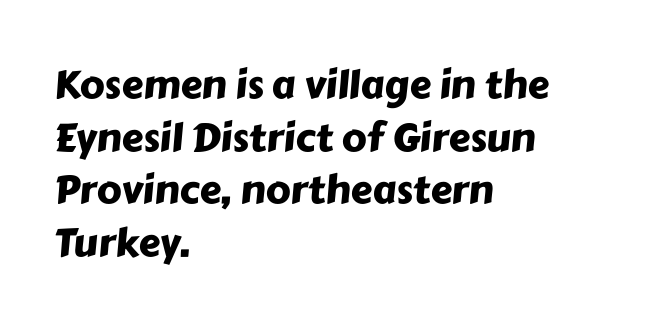
The image shows 39 px sans-serif type; set left-aligned, normal line spacing (1.35x), normal letter spacing, not underlined; low stroke contrast and a medium x-height.
